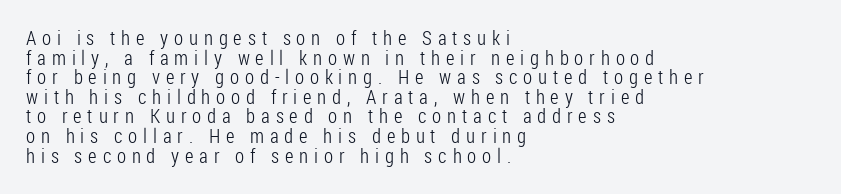
The image shows 20 px text type, upright; set left-aligned, tight line spacing (0.98x), unusually wide letter spacing (+0.29 em), not underlined.
